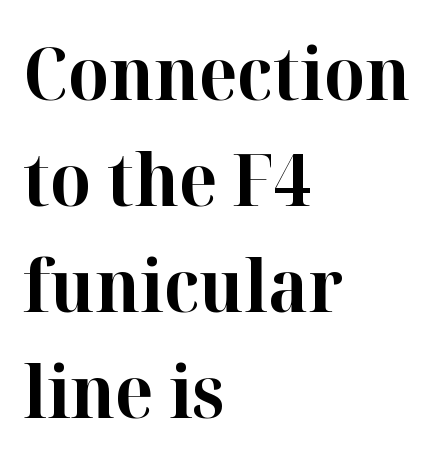
Q: Is the text bold? A: Yes.
Q: Is the text italic (slanted)? A: No, it is upright.
Q: Is the typeface a serif or a sans-serif typeface? A: Serif.
Q: Is the text underlined? A: No.
Q: How is the paragraph aligned? A: Left-aligned.
Q: Is the spacing between letters normal or unusually wide? A: Normal.
Q: Is the spacing between lines tight, normal or loose? A: Normal.
Q: Width (condensed, normal, or wide)? A: Normal.
Q: Stroke contrast? A: High.
Q: x-height? A: Medium.
Q: Monospaced? A: No.
